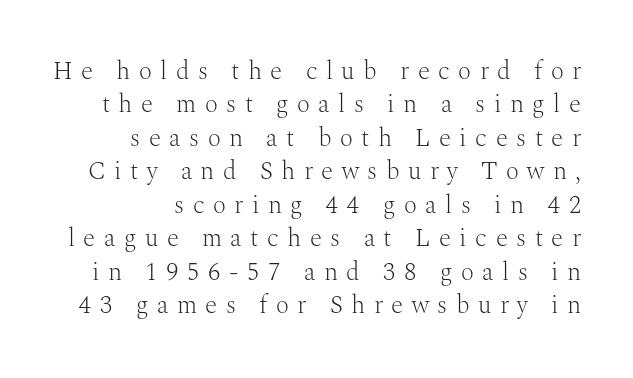
{"italic": "no", "bold": "no", "underline": "no", "line_spacing": "normal", "line_spacing_ratio": 1.34, "letter_spacing": "wide", "letter_spacing_em": 0.34, "glyph_px": 25}
